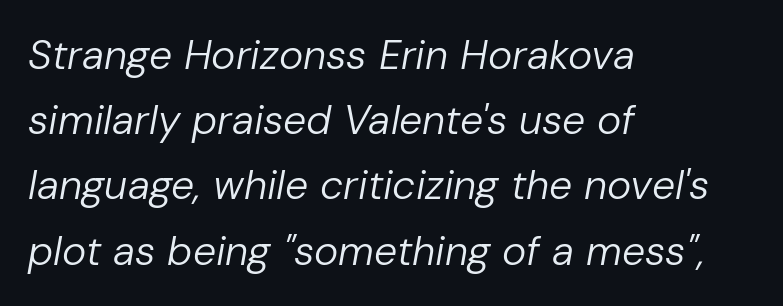
{"italic": "yes", "lean": "right", "slant_degrees": 10, "bold": "no", "weight": "regular", "width": "normal", "stroke_contrast": "low", "x_height": "medium", "monospaced": "no", "underline": "no", "align": "left", "line_spacing": "normal", "line_spacing_ratio": 1.59, "letter_spacing": "normal", "letter_spacing_em": 0.0, "glyph_px": 41}
